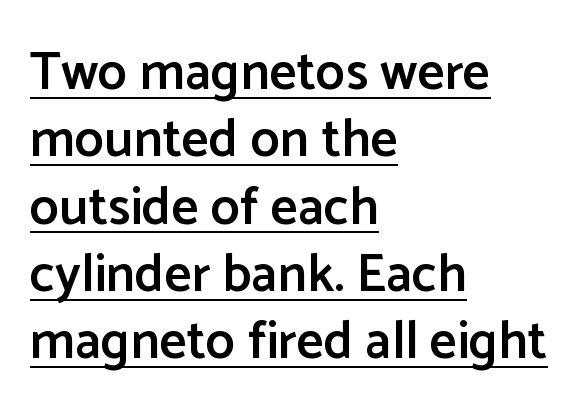
{"serif": "no", "italic": "no", "bold": "semi", "weight": "semibold", "width": "normal", "stroke_contrast": "low", "x_height": "medium", "monospaced": "no", "underline": "yes", "align": "left", "line_spacing": "normal", "line_spacing_ratio": 1.27, "letter_spacing": "normal", "letter_spacing_em": 0.0, "glyph_px": 53}
